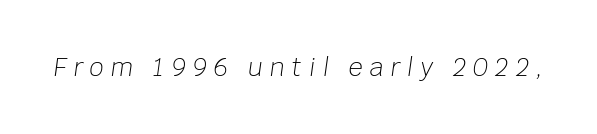
The image shows 25 px text type, italic (leaning right); set unusually wide letter spacing (+0.27 em), not underlined.
